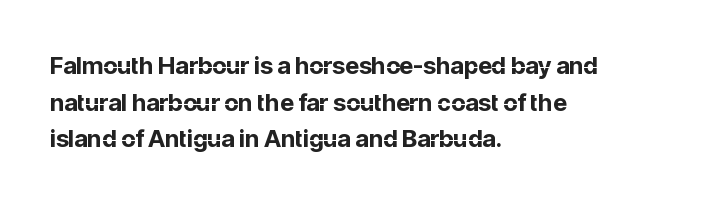
{"italic": "no", "bold": "yes", "underline": "no", "align": "left", "line_spacing": "normal", "line_spacing_ratio": 1.53, "letter_spacing": "normal", "letter_spacing_em": 0.0, "glyph_px": 24}
